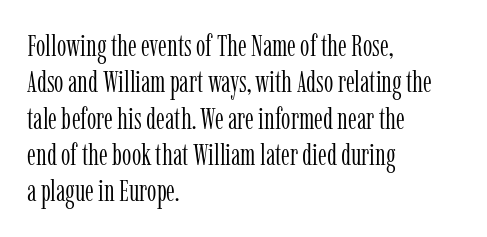
The image shows 30 px light, condensed serif type, upright; set left-aligned, line spacing 1.21x, normal letter spacing, not underlined; low stroke contrast and a medium x-height.
